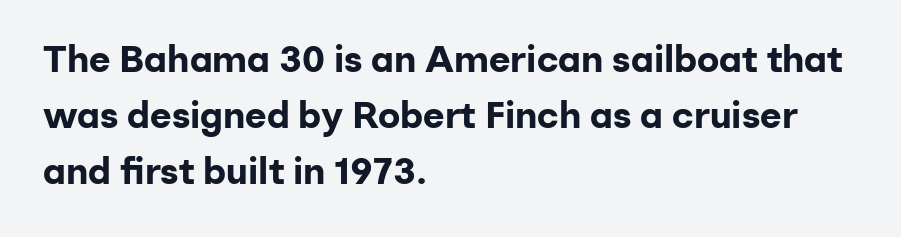
{"serif": "no", "italic": "no", "bold": "yes", "weight": "bold", "width": "normal", "stroke_contrast": "low", "x_height": "medium", "monospaced": "no", "underline": "no", "align": "left", "line_spacing": "normal", "line_spacing_ratio": 1.52, "letter_spacing": "normal", "letter_spacing_em": 0.0, "glyph_px": 37}
